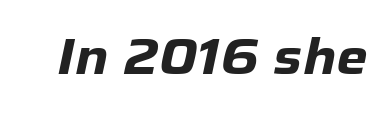
This sample has the flowing, uneven cadence of proportional lettering. The face used here is rendered with its standard letterfit. Bare-footed words on every line. The lettering tilts uniformly, giving the passage an italic look. The strokes are fattened all the way to bold.
